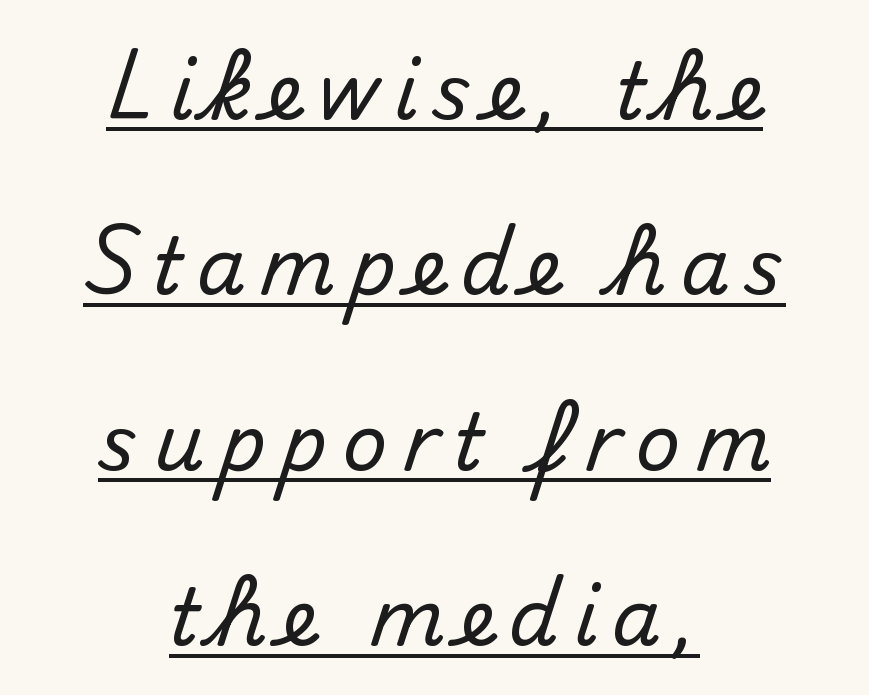
Q: Is the text italic (slanted)? A: Yes.
Q: Is the typeface a serif or a sans-serif typeface? A: Sans-serif.
Q: Is the text underlined? A: Yes.
Q: How is the paragraph aligned? A: Centered.
Q: Is the spacing between lines tight, normal or loose? A: Loose.
Q: Width (condensed, normal, or wide)? A: Normal.
Q: Stroke contrast? A: Medium.
Q: x-height? A: Small.
Q: Monospaced? A: No.
